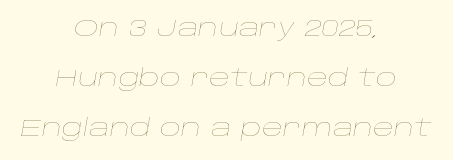
The image shows 23 px text type, italic (leaning right); set centered, loose line spacing (2.18x), normal letter spacing, not underlined.
